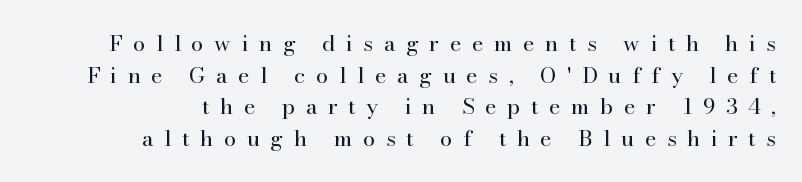
Weight: regular or lighter. The axis of the letterforms is exactly vertical. Horizontally, the lines are justified to the trailing edge only. Letters rest on an invisible, unmarked baseline.
